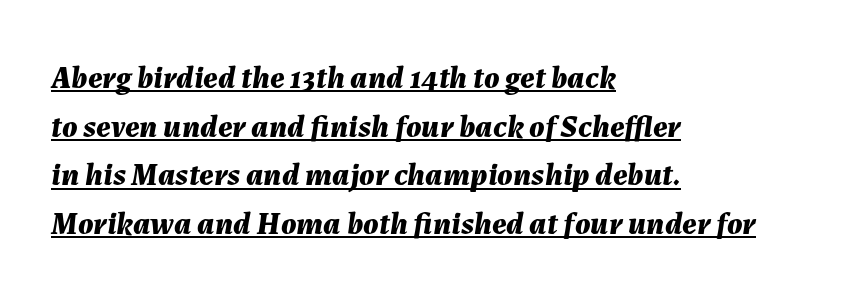
Q: Is the text bold? A: Yes.
Q: Is the text italic (slanted)? A: Yes, it leans right by about 7 degrees.
Q: Is the text underlined? A: Yes.
Q: How is the paragraph aligned? A: Left-aligned.
Q: Is the spacing between letters normal or unusually wide? A: Normal.
Q: Is the spacing between lines tight, normal or loose? A: Normal.
Q: Width (condensed, normal, or wide)? A: Normal.
Q: Stroke contrast? A: Medium.
Q: x-height? A: Medium.
Q: Monospaced? A: No.
